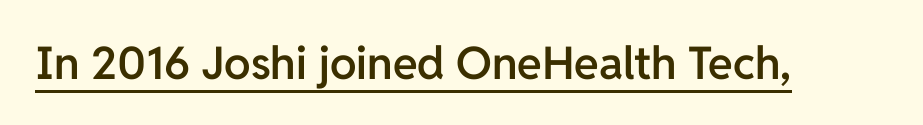
{"serif": "no", "italic": "no", "bold": "semi", "weight": "semibold", "width": "normal", "stroke_contrast": "low", "x_height": "medium", "monospaced": "no", "underline": "yes", "letter_spacing": "normal", "letter_spacing_em": 0.0, "glyph_px": 45}
